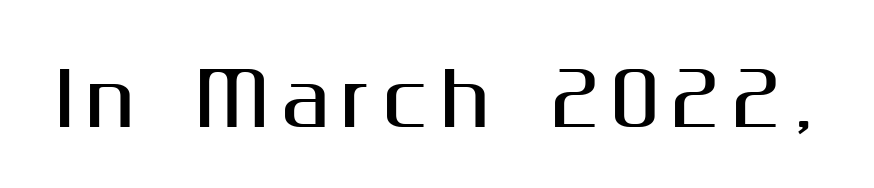
Here the designer chose a conventional face with non-uniform glyph widths. Type without underlining. The font family rendered here belongs to the sans-serif group. Posture: vertical.
